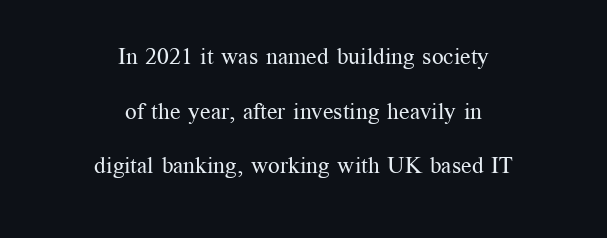
Characters remain perfectly vertical along every line. Vertical spacing — loose. Spacing between characters is what you'd get straight out of the box. Short and long lines alike share a common midpoint.
